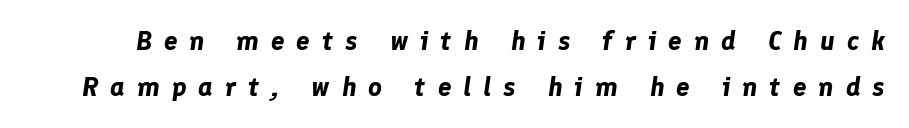
{"italic": "yes", "lean": "right", "slant_degrees": 8, "bold": "yes", "underline": "no", "line_spacing_ratio": 1.71, "letter_spacing": "wide", "letter_spacing_em": 0.44, "glyph_px": 27}
